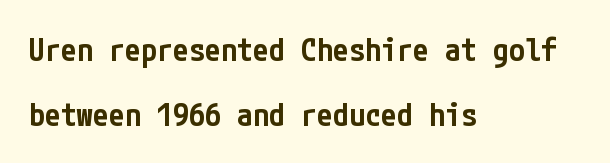
The image shows 32 px semibold, condensed sans-serif type, upright; set left-aligned, loose line spacing (2.03x), normal letter spacing, not underlined; low stroke contrast and a medium x-height.
